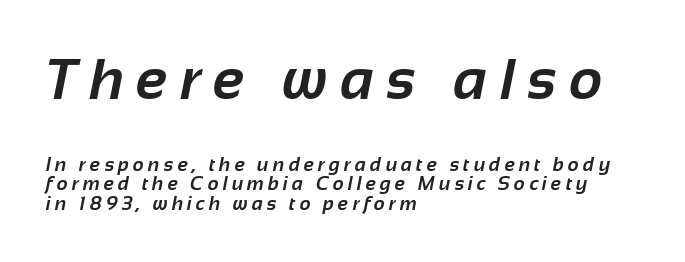
Q: Is the text bold? A: Yes.
Q: Is the typeface a serif or a sans-serif typeface? A: Sans-serif.
Q: Is the text underlined? A: No.
Q: How is the paragraph aligned? A: Left-aligned.
Q: Is the spacing between letters normal or unusually wide? A: Unusually wide.
Q: Is the spacing between lines tight, normal or loose? A: Tight.
Q: Which block of text is set in a larger size, the first (top) or the second (bottom)? A: The first (top) one.
Q: Width (condensed, normal, or wide)? A: Normal.
Q: Stroke contrast? A: Low.
Q: x-height? A: Medium.
Q: Monospaced? A: No.
